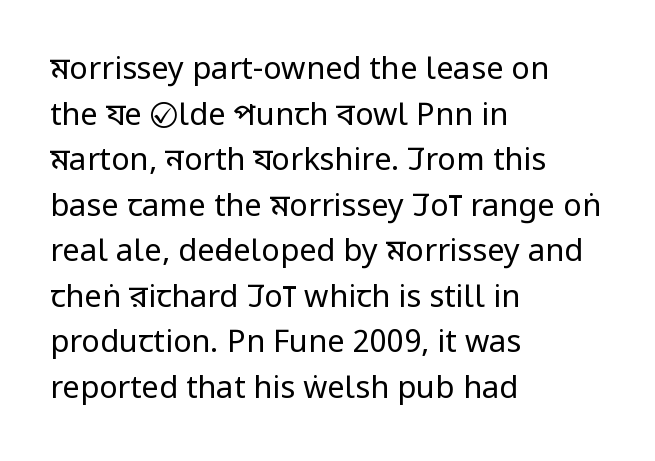
The image shows 31 px regular-weight, condensed sans-serif type, upright; set left-aligned, normal line spacing (1.47x), normal letter spacing, not underlined; low stroke contrast and a large x-height.
